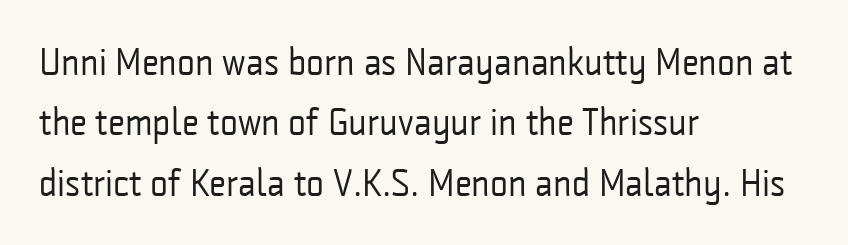
This rendering uses left alignment, leaving the right contour irregular. This is roman type, the default non-slanted kind. A typesetter would call this leading conventional body-copy spacing. The space beneath each line is pristine and unruled. Observe the absence of serifs on each vertical stroke in this sample. This sample uses plain, unmodified letter spacing.
